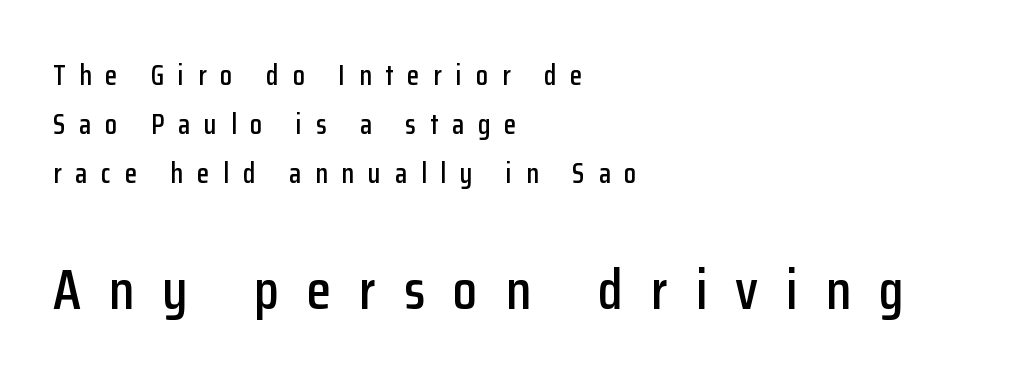
Display-style spreading of the glyphs; the letterfit is very open. Is this a fixed-width face? No — the glyphs have proportional, varying widths. This sample uses a sans-serif face. Unlike italic type, these characters show no tilt at all. Anything drawn beneath the words? Only blank space. Look at the glyph heights: the lower group is clearly the bigger setting.
